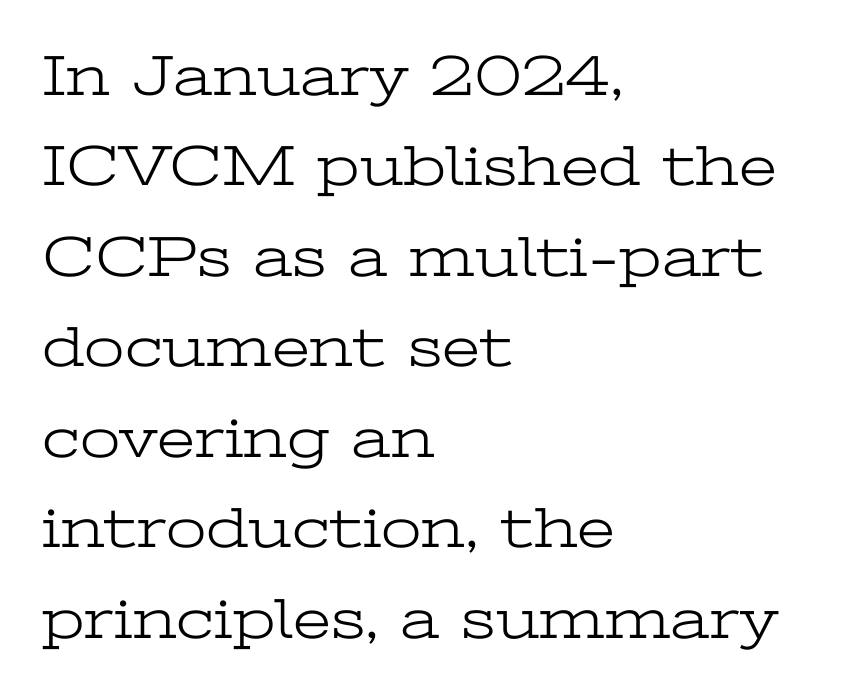
No extra ink here — the face is not bold. The letters advance in unequal steps, a hallmark of proportional type. Type without underlining. Italic: no, the glyphs are upright roman.
